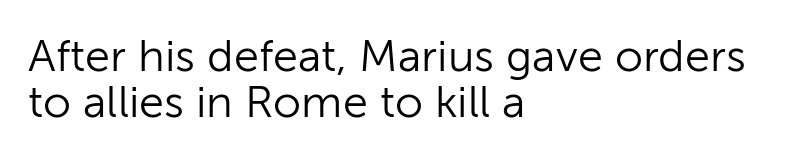
Q: Is the text bold? A: No.
Q: Is the text italic (slanted)? A: No, it is upright.
Q: Is the typeface a serif or a sans-serif typeface? A: Sans-serif.
Q: Is the text underlined? A: No.
Q: How is the paragraph aligned? A: Left-aligned.
Q: Is the spacing between letters normal or unusually wide? A: Normal.
Q: Is the spacing between lines tight, normal or loose? A: Tight.
Q: Width (condensed, normal, or wide)? A: Normal.
Q: Stroke contrast? A: Low.
Q: x-height? A: Medium.
Q: Monospaced? A: No.
